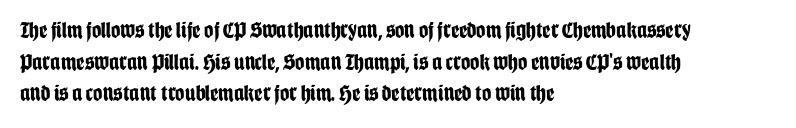
{"italic": "no", "bold": "yes", "underline": "no", "align": "left", "line_spacing": "normal", "line_spacing_ratio": 1.38, "letter_spacing": "normal", "letter_spacing_em": 0.0, "glyph_px": 23}
